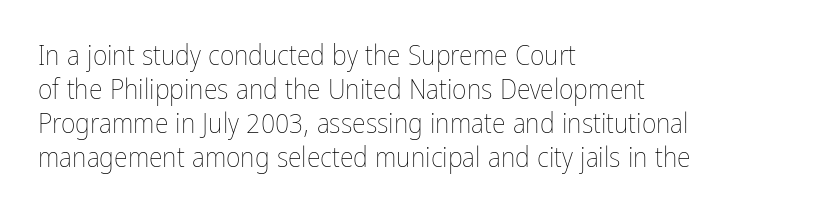
Q: Is the text bold? A: No.
Q: Is the text italic (slanted)? A: No, it is upright.
Q: Is the text underlined? A: No.
Q: How is the paragraph aligned? A: Left-aligned.
Q: Is the spacing between letters normal or unusually wide? A: Normal.
Q: Width (condensed, normal, or wide)? A: Condensed.
Q: Stroke contrast? A: Low.
Q: x-height? A: Medium.
Q: Monospaced? A: No.
